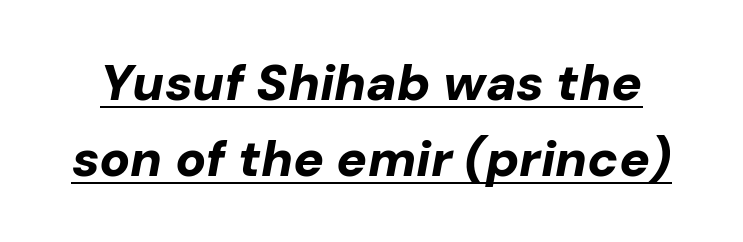
{"italic": "yes", "lean": "right", "slant_degrees": 10, "bold": "yes", "weight": "bold", "width": "normal", "stroke_contrast": "low", "x_height": "medium", "monospaced": "no", "underline": "yes", "line_spacing": "normal", "line_spacing_ratio": 1.5, "letter_spacing": "normal", "letter_spacing_em": 0.0, "glyph_px": 51}
